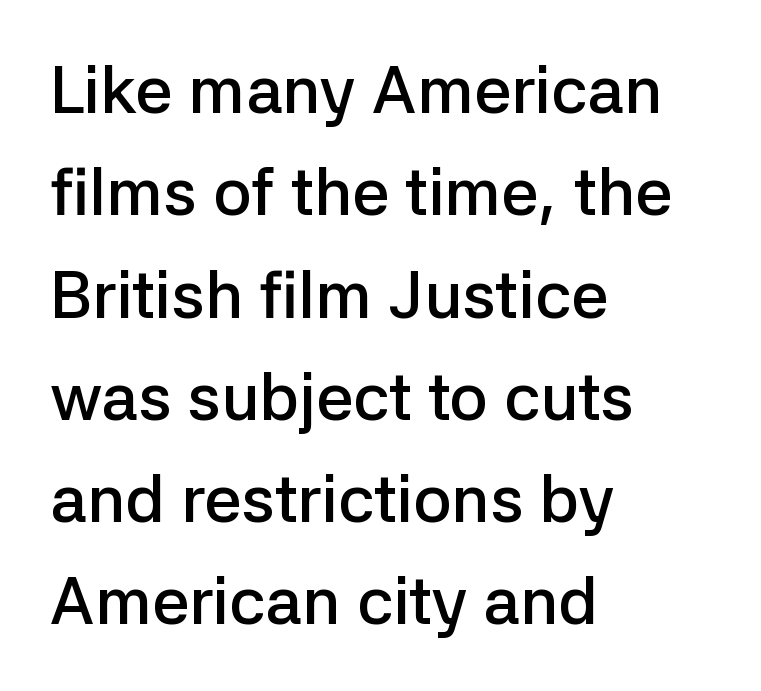
Q: Is the text bold? A: Semi-bold.
Q: Is the text italic (slanted)? A: No, it is upright.
Q: Is the typeface a serif or a sans-serif typeface? A: Sans-serif.
Q: Is the text underlined? A: No.
Q: How is the paragraph aligned? A: Left-aligned.
Q: Is the spacing between letters normal or unusually wide? A: Normal.
Q: Is the spacing between lines tight, normal or loose? A: Normal.
Q: Width (condensed, normal, or wide)? A: Normal.
Q: Stroke contrast? A: Low.
Q: x-height? A: Medium.
Q: Monospaced? A: No.
